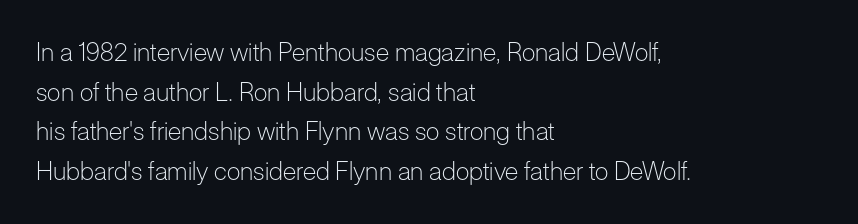
{"italic": "no", "bold": "no", "underline": "no", "align": "left", "line_spacing": "normal", "line_spacing_ratio": 1.59, "letter_spacing": "normal", "letter_spacing_em": 0.0, "glyph_px": 25}
